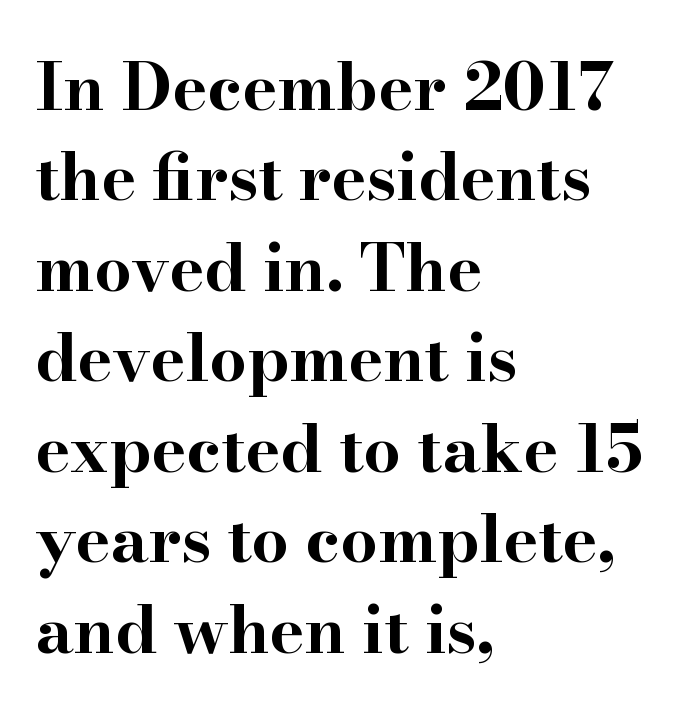
{"serif": "yes", "italic": "no", "bold": "yes", "weight": "bold", "width": "wide", "stroke_contrast": "high", "x_height": "small", "monospaced": "no", "underline": "no", "align": "left", "line_spacing": "normal", "line_spacing_ratio": 1.37, "letter_spacing": "normal", "letter_spacing_em": 0.0, "glyph_px": 66}
